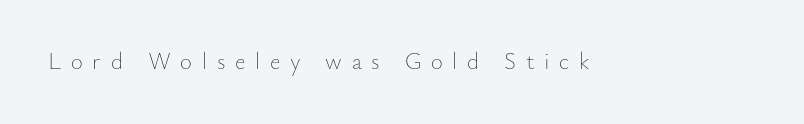
No word sits above an underline. No letter is thick-stroked: the sample isn't bold. The rendering inserts visible extra space after every character. A typesetter would mark this as roman, not italic.
